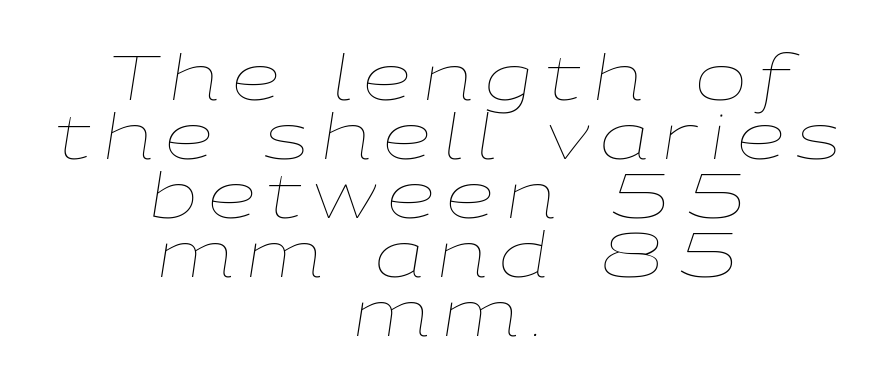
{"italic": "yes", "lean": "right", "slant_degrees": 9, "bold": "no", "weight": "thin", "width": "wide", "stroke_contrast": "low", "x_height": "medium", "monospaced": "no", "underline": "no", "align": "center", "line_spacing": "tight", "line_spacing_ratio": 0.95, "glyph_px": 62}
